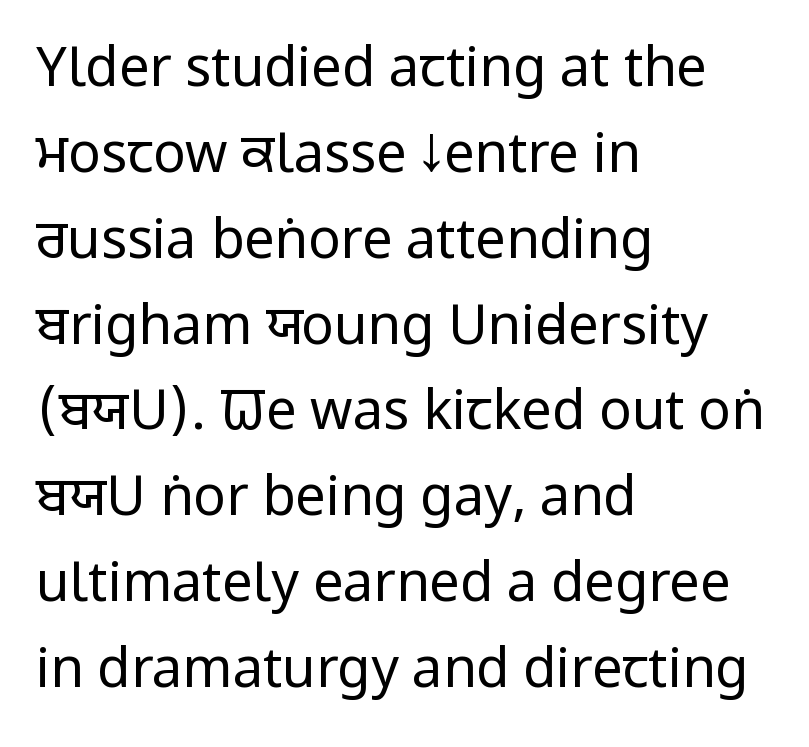
Q: Is the text bold? A: No.
Q: Is the text italic (slanted)? A: No, it is upright.
Q: Is the typeface a serif or a sans-serif typeface? A: Sans-serif.
Q: Is the text underlined? A: No.
Q: How is the paragraph aligned? A: Left-aligned.
Q: Is the spacing between letters normal or unusually wide? A: Normal.
Q: Is the spacing between lines tight, normal or loose? A: Normal.
Q: Width (condensed, normal, or wide)? A: Condensed.
Q: Stroke contrast? A: Low.
Q: x-height? A: Large.
Q: Monospaced? A: No.
